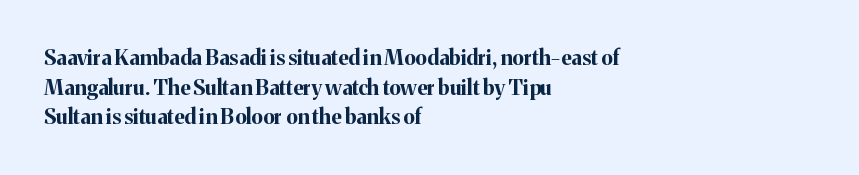
Q: Is the text bold? A: Yes.
Q: Is the text italic (slanted)? A: No, it is upright.
Q: Is the text underlined? A: No.
Q: How is the paragraph aligned? A: Left-aligned.
Q: Is the spacing between letters normal or unusually wide? A: Normal.
Q: Is the spacing between lines tight, normal or loose? A: Normal.
